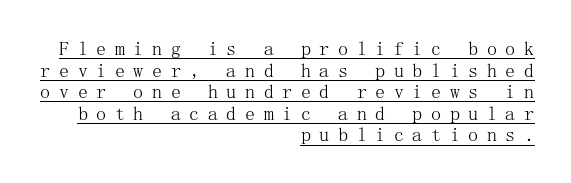
Letter spacing: wide. A student would call this right alignment; a typographer would say flush right, rag left. You can see a thin bar hugging the bottom of the glyphs. The font sits on the lighter half of the weight spectrum, regular included. The typography opts for an upright posture over an oblique one. Interline gaps are noticeably narrow in this sample.
